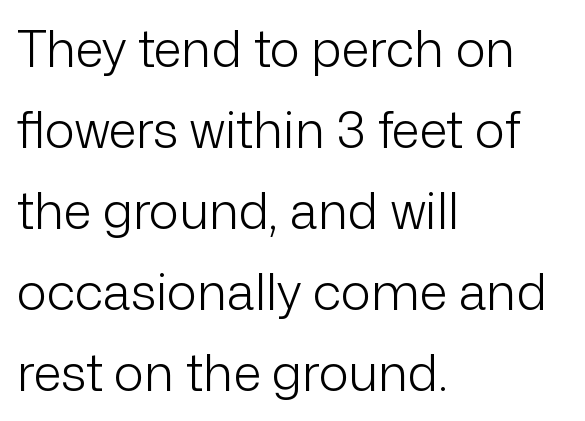
{"serif": "no", "italic": "no", "bold": "no", "weight": "light", "width": "normal", "stroke_contrast": "low", "x_height": "medium", "monospaced": "no", "underline": "no", "align": "left", "line_spacing": "normal", "line_spacing_ratio": 1.59, "letter_spacing": "normal", "letter_spacing_em": 0.0, "glyph_px": 51}
